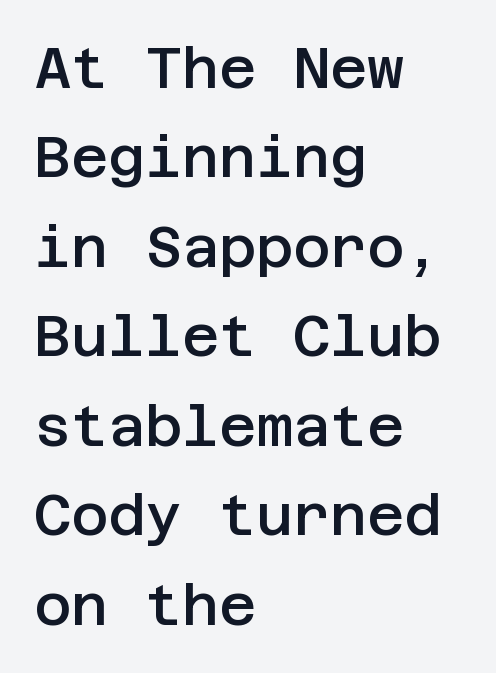
The image shows 57 px semibold sans-serif type, upright; set left-aligned, normal line spacing (1.57x), normal letter spacing, not underlined; low stroke contrast and a large x-height.
